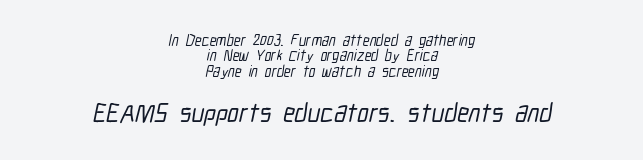
The image shows 26 px text type; set centered, tight line spacing (1.02x), normal letter spacing, not underlined; the second (bottom) block is 1.73x larger.
